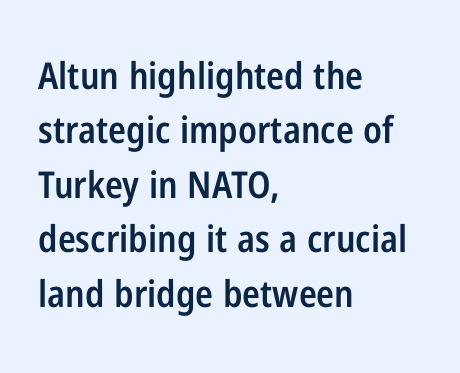
Q: Is the text bold? A: Semi-bold.
Q: Is the text italic (slanted)? A: No, it is upright.
Q: Is the typeface a serif or a sans-serif typeface? A: Sans-serif.
Q: Is the text underlined? A: No.
Q: How is the paragraph aligned? A: Left-aligned.
Q: Is the spacing between letters normal or unusually wide? A: Normal.
Q: Is the spacing between lines tight, normal or loose? A: Normal.
Q: Width (condensed, normal, or wide)? A: Condensed.
Q: Stroke contrast? A: Low.
Q: x-height? A: Medium.
Q: Monospaced? A: No.
